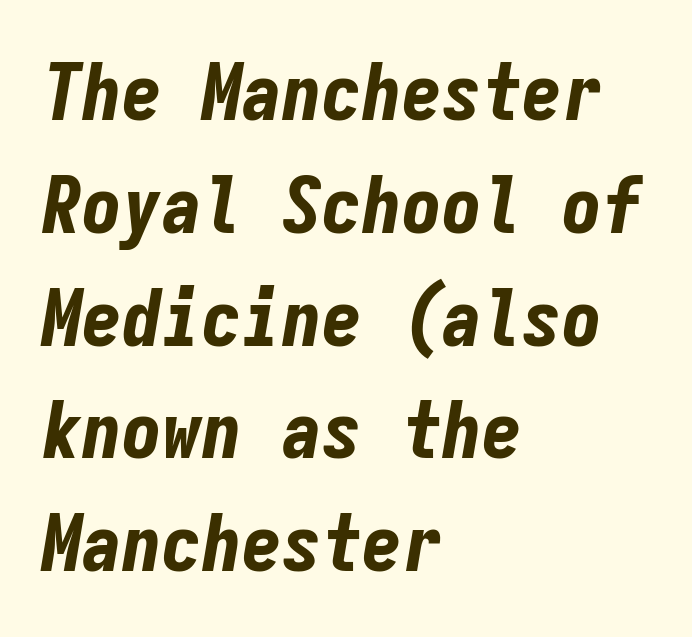
The lines in this sample share a left origin and differ only in where they stop. The horizontal fit of the characters is conventional and even. Leading: standard. Looking at the ascenders, they clearly lean. Heft: maximum for text — a bold. You could count columns in this text — the font is strictly monospaced.
